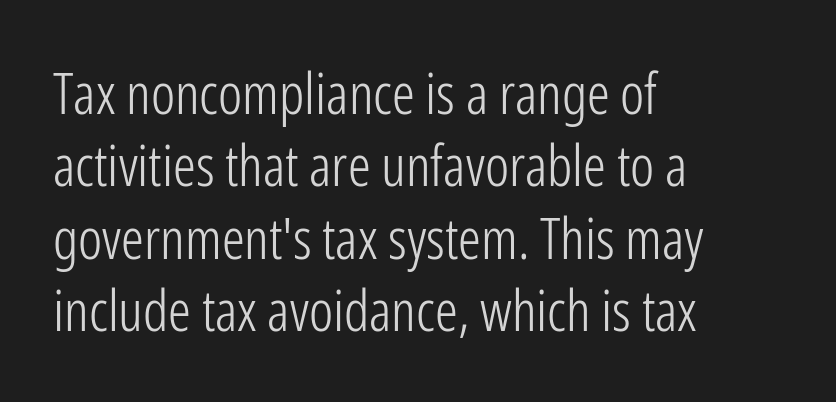
Q: Is the text bold? A: No.
Q: Is the text italic (slanted)? A: No, it is upright.
Q: Is the typeface a serif or a sans-serif typeface? A: Sans-serif.
Q: Is the text underlined? A: No.
Q: How is the paragraph aligned? A: Left-aligned.
Q: Is the spacing between letters normal or unusually wide? A: Normal.
Q: Is the spacing between lines tight, normal or loose? A: Normal.
Q: Width (condensed, normal, or wide)? A: Condensed.
Q: Stroke contrast? A: Low.
Q: x-height? A: Medium.
Q: Monospaced? A: No.
